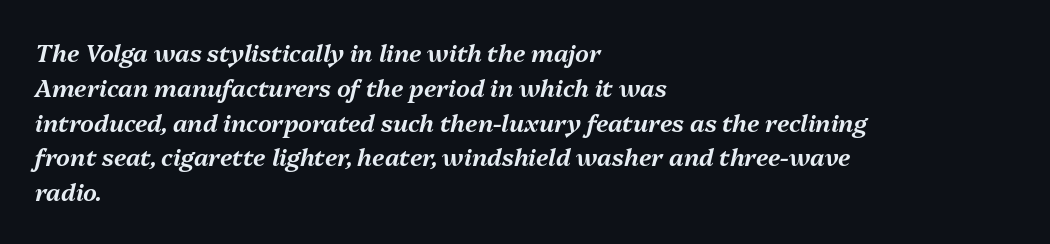
The image shows 24 px text type, italic (leaning right); set left-aligned, normal line spacing (1.45x), normal letter spacing, not underlined.
